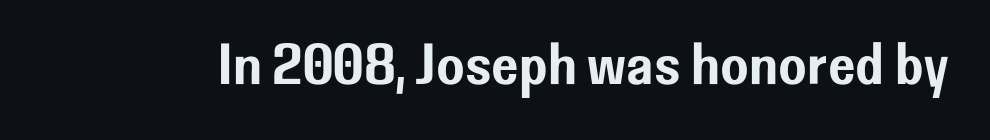
The image shows 58 px sans-serif type, upright; set normal letter spacing, not underlined; low stroke contrast and a medium x-height.
